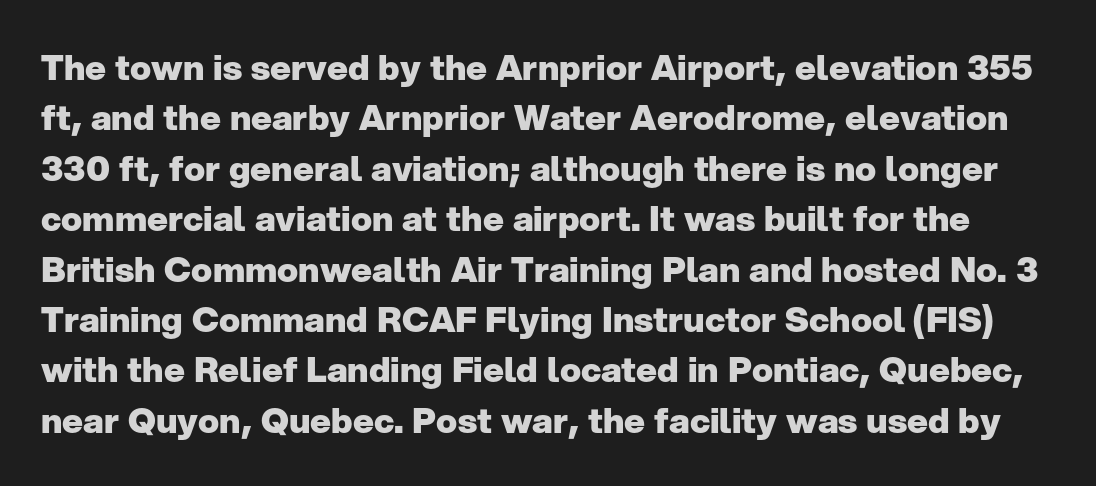
{"serif": "no", "italic": "no", "bold": "yes", "weight": "heavy", "width": "normal", "stroke_contrast": "low", "x_height": "medium", "monospaced": "no", "underline": "no", "line_spacing": "normal", "line_spacing_ratio": 1.44, "letter_spacing": "normal", "letter_spacing_em": 0.0, "glyph_px": 35}
